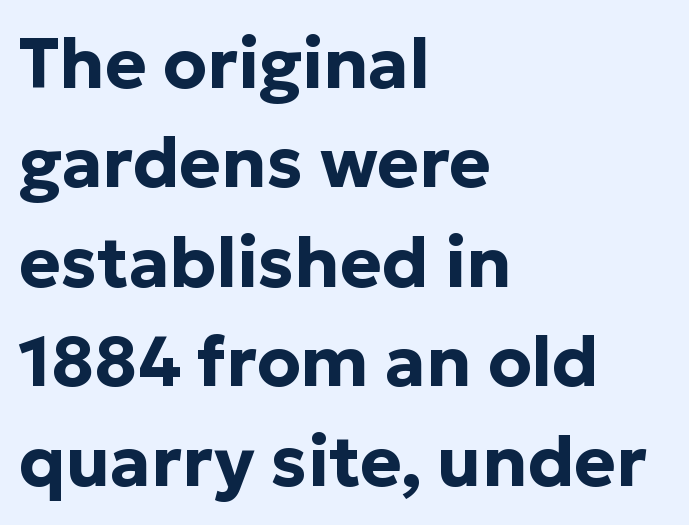
Q: Is the text bold? A: Yes.
Q: Is the text italic (slanted)? A: No, it is upright.
Q: Is the typeface a serif or a sans-serif typeface? A: Sans-serif.
Q: Is the text underlined? A: No.
Q: How is the paragraph aligned? A: Left-aligned.
Q: Is the spacing between letters normal or unusually wide? A: Normal.
Q: Is the spacing between lines tight, normal or loose? A: Normal.
Q: Width (condensed, normal, or wide)? A: Normal.
Q: Stroke contrast? A: Low.
Q: x-height? A: Medium.
Q: Monospaced? A: No.
